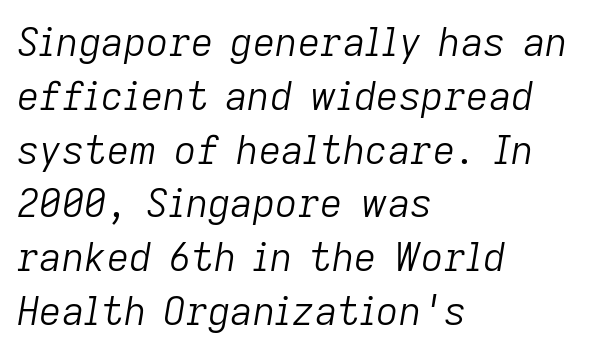
The image shows 39 px light type, italic (leaning right); set left-aligned, normal line spacing (1.38x), normal letter spacing, not underlined; low stroke contrast and a medium x-height.
